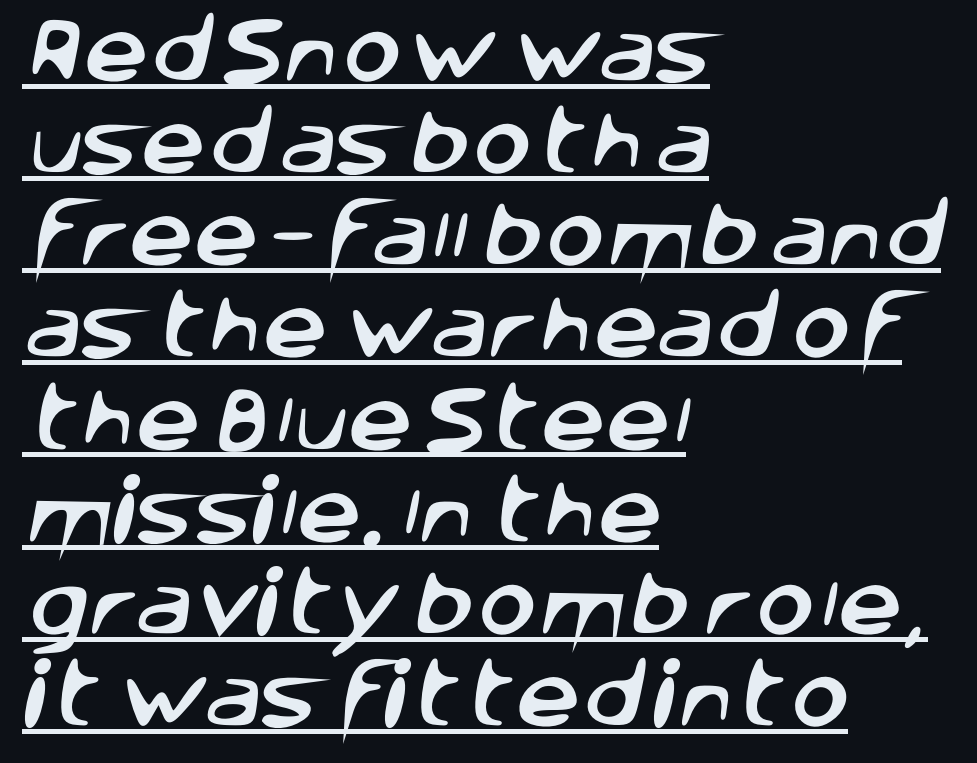
Line starts are locked; line ends wander. Type style note: lacks serifs. Glance below the letters and you will spot a drawn line. Words appear dense and cohesive because spacing is normal. Here the designer chose a conventional face with non-uniform glyph widths.
